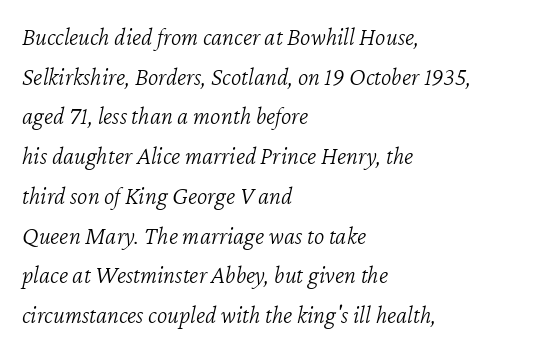
The image shows 25 px text type, italic (leaning right); set left-aligned, normal line spacing (1.59x), normal letter spacing, not underlined.
